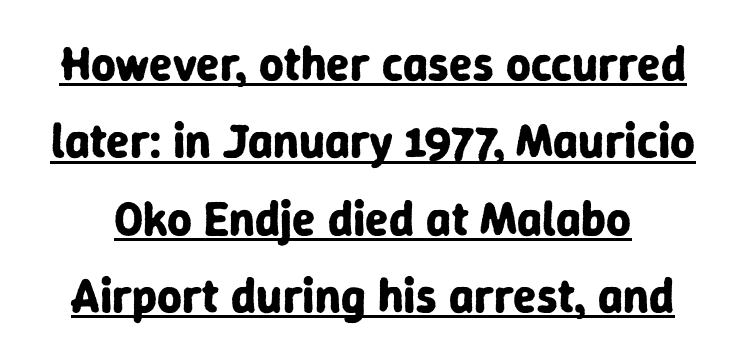
Underlining? Definitely there. The typesetting leans heavy: a genuine bold. The letters sit at their default tracking, neither squeezed nor spread. A typesetter would call this proportional, since set widths differ per character. Characters remain perfectly vertical along every line. A typesetter would call this leading conventional body-copy spacing.
